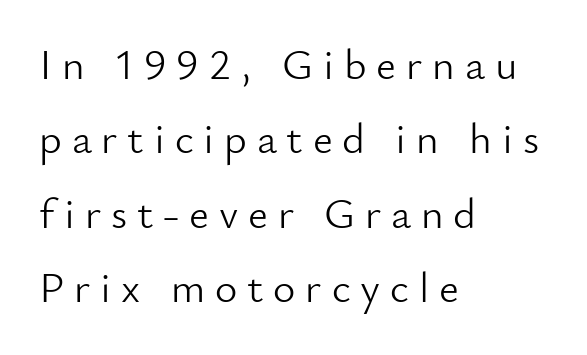
Q: Is the text bold? A: No.
Q: Is the text italic (slanted)? A: No, it is upright.
Q: Is the typeface a serif or a sans-serif typeface? A: Sans-serif.
Q: Is the text underlined? A: No.
Q: How is the paragraph aligned? A: Left-aligned.
Q: Is the spacing between letters normal or unusually wide? A: Unusually wide.
Q: Width (condensed, normal, or wide)? A: Normal.
Q: Stroke contrast? A: Low.
Q: x-height? A: Small.
Q: Monospaced? A: No.
